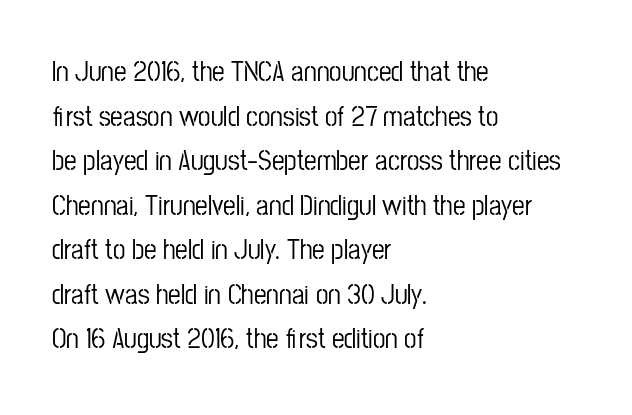
Vertical spacing — default. Serif or sans? Sans — the stroke terminals are bare. Do the characters align in a grid? No, the font is proportional. Unlike italic type, these characters show no tilt at all. Spacing between characters is what you'd get straight out of the box.
